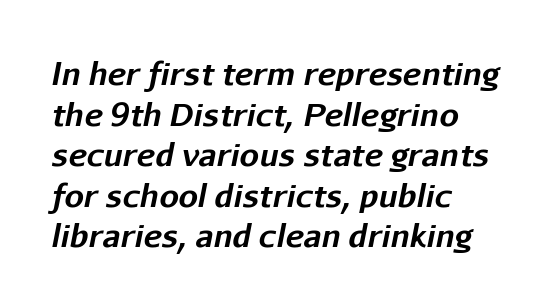
{"italic": "yes", "lean": "right", "slant_degrees": 11, "bold": "yes", "weight": "bold", "width": "normal", "stroke_contrast": "low", "x_height": "medium", "monospaced": "no", "underline": "no", "align": "left", "line_spacing": "normal", "line_spacing_ratio": 1.31, "letter_spacing": "normal", "letter_spacing_em": 0.0, "glyph_px": 31}
